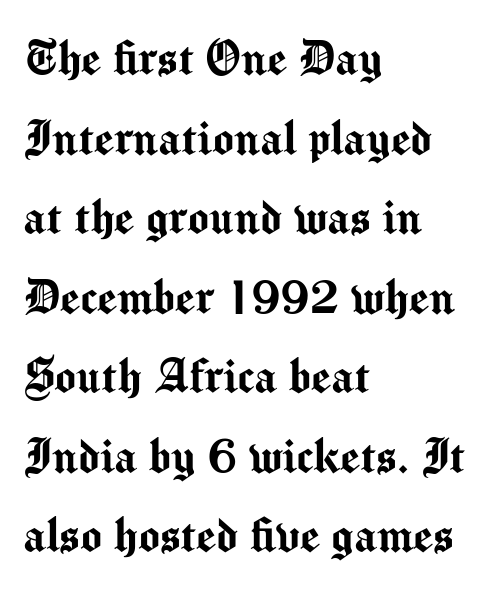
The image shows 56 px sans-serif type, upright; set left-aligned, normal line spacing (1.42x), normal letter spacing, not underlined; medium stroke contrast and a medium x-height.
